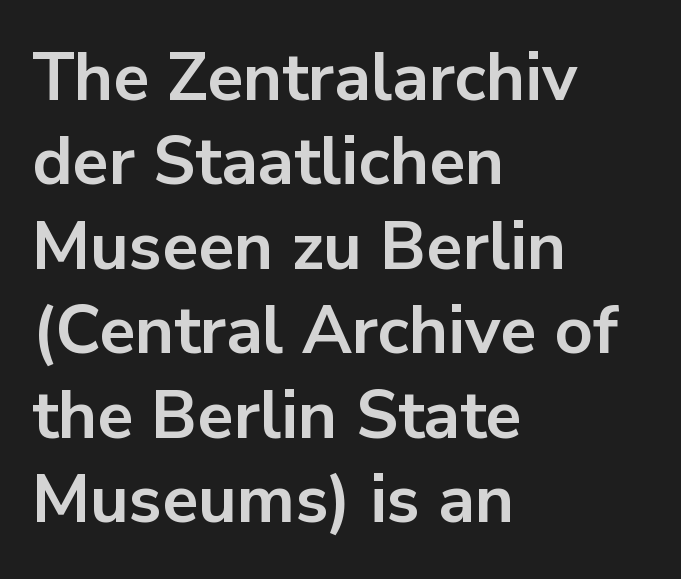
Rule under the text: the space is simply empty. The face used here is a sans, in the tradition of grotesques and geometrics. The paragraph shown leans on its left margin. This block has exactly the height ordinary leading produces.
